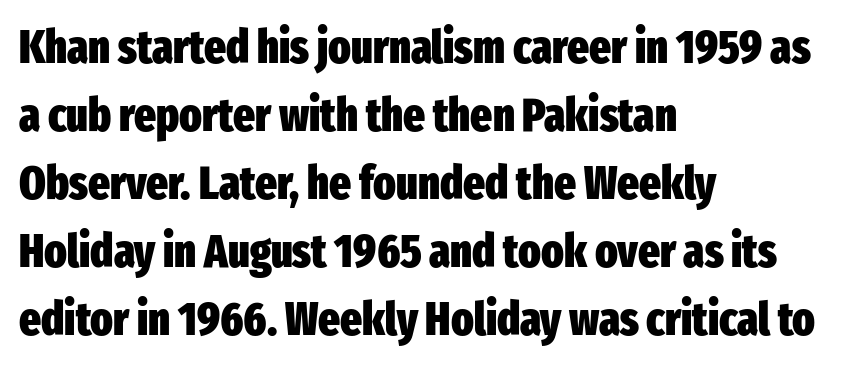
The image shows 46 px heavy, condensed sans-serif type, upright; set left-aligned, normal line spacing (1.48x), normal letter spacing, not underlined; low stroke contrast and a medium x-height.
